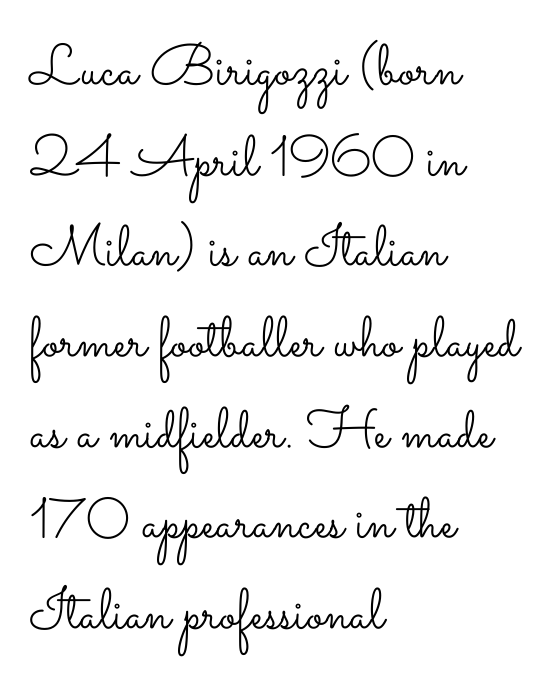
{"bold": "no", "weight": "light", "width": "wide", "stroke_contrast": "low", "x_height": "small", "monospaced": "no", "underline": "no", "align": "left", "line_spacing": "normal", "line_spacing_ratio": 1.59, "letter_spacing": "normal", "letter_spacing_em": 0.0, "glyph_px": 57}
